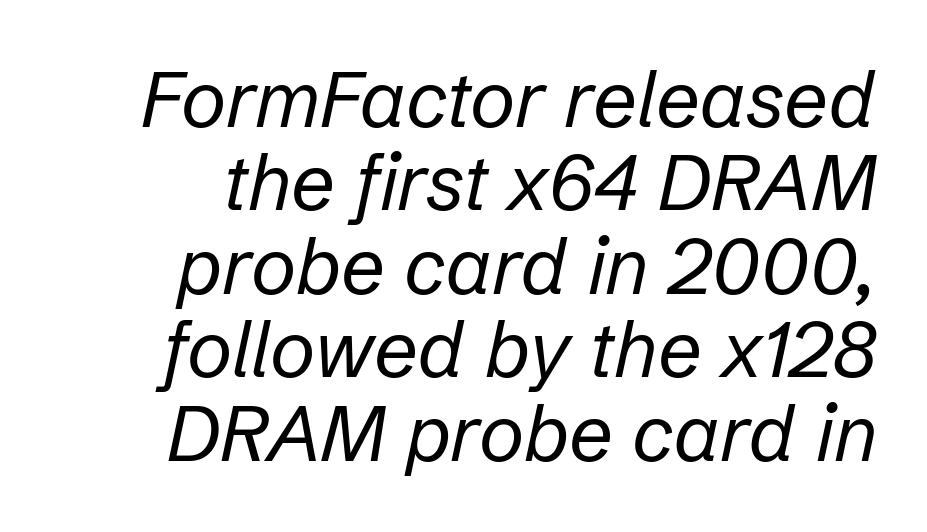
Underlining? Definitely not there. Is this a fixed-width face? No — the glyphs have proportional, varying widths. Casual observation: everything's shoved over to the right. Standard letterfit; no display-style spreading of the glyphs. The axis of the letterforms is tilted away from vertical.
